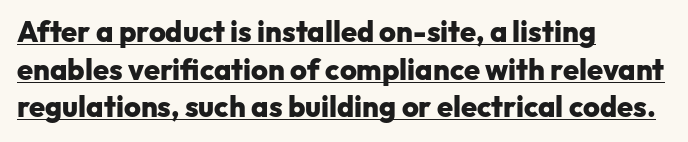
{"serif": "no", "italic": "no", "bold": "yes", "weight": "heavy", "width": "normal", "stroke_contrast": "low", "x_height": "medium", "monospaced": "no", "underline": "yes", "align": "left", "line_spacing": "normal", "line_spacing_ratio": 1.3, "letter_spacing": "normal", "letter_spacing_em": 0.0, "glyph_px": 29}
